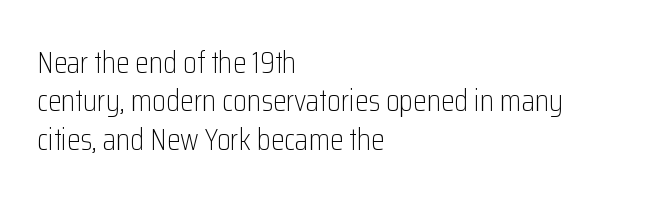
A classic flush-left, rag-right setting is used for this passage. Check under the words: just untouched page. The letterforms sit at book weight or below. Serifs: no, the terminals of the letterforms are clean. The horizontal fit of the characters is conventional and even. These lines were composed using upright roman letters.
